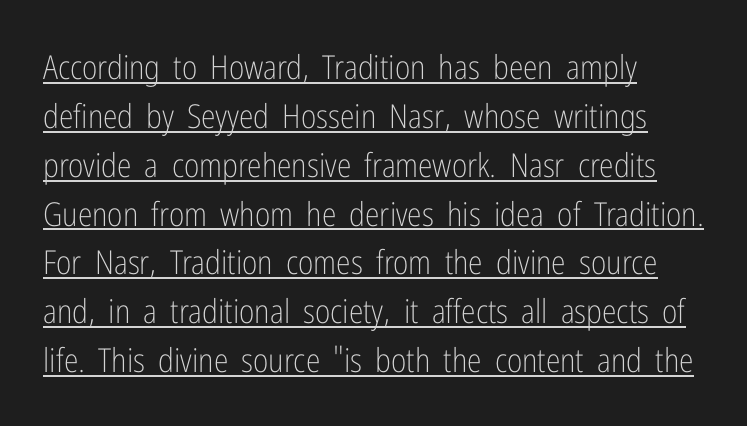
Is there an underline? Yes — a line sits under the letters. The type sits square on the baseline with zero lean. Regular leading. One-word summary of the alignment: left. A quiet, ordinary-to-light weight characterises the typeface. The passage shown is typed in a proportional face where columns would drift.
